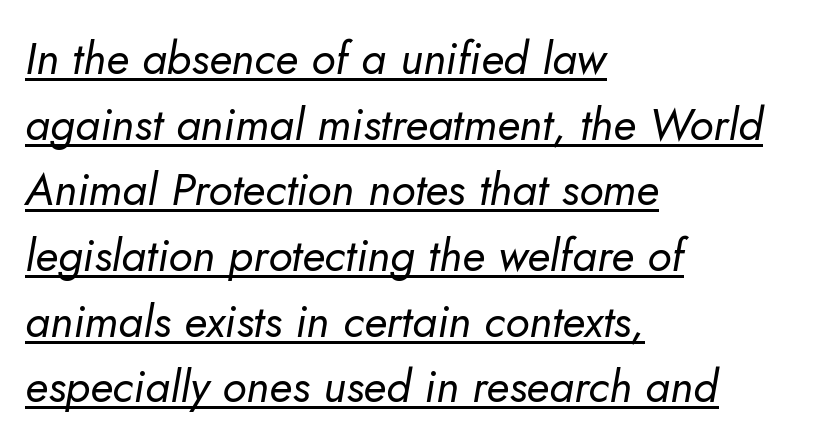
What decoration does the sample have? An underline. Between one letter and the next there's only the usual sliver of space. Regular leading. Stems here are at most as thick as an everyday book face.
